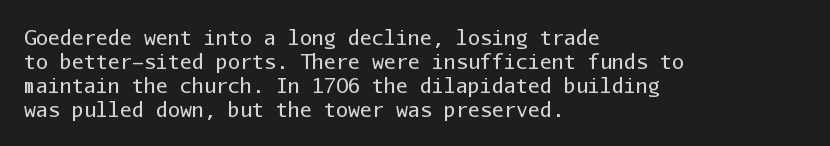
Q: Is the text bold? A: No.
Q: Is the text italic (slanted)? A: No, it is upright.
Q: Is the text underlined? A: No.
Q: How is the paragraph aligned? A: Left-aligned.
Q: Is the spacing between letters normal or unusually wide? A: Normal.
